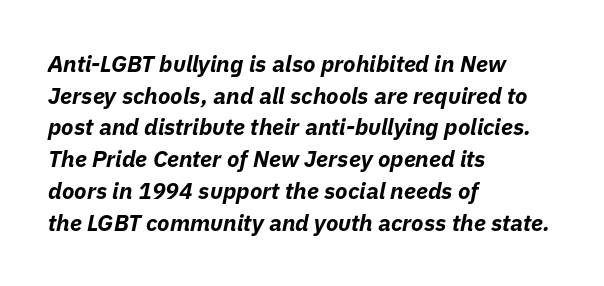
The image shows 23 px bold type, italic (leaning right); set left-aligned, normal line spacing (1.38x), normal letter spacing, not underlined.
